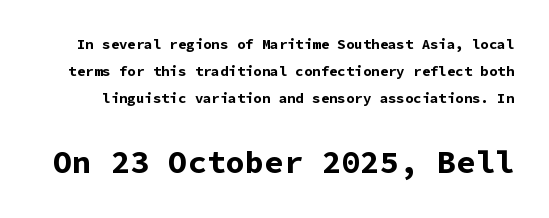
The image shows 32 px bold sans-serif type, upright, monospaced; set loose line spacing (1.92x), normal letter spacing, not underlined; the second (bottom) block is 2.29x larger; low stroke contrast and a medium x-height.
